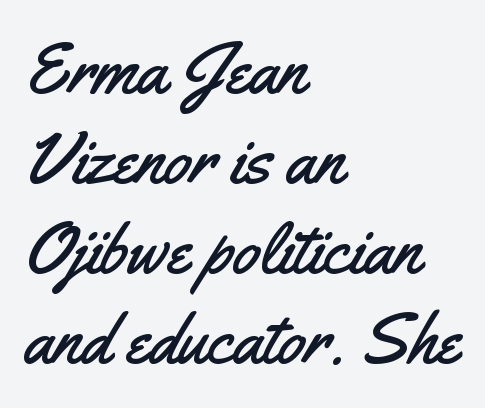
The image shows 72 px condensed sans-serif type; set left-aligned, normal line spacing (1.25x), normal letter spacing, not underlined; medium stroke contrast and a small x-height.
